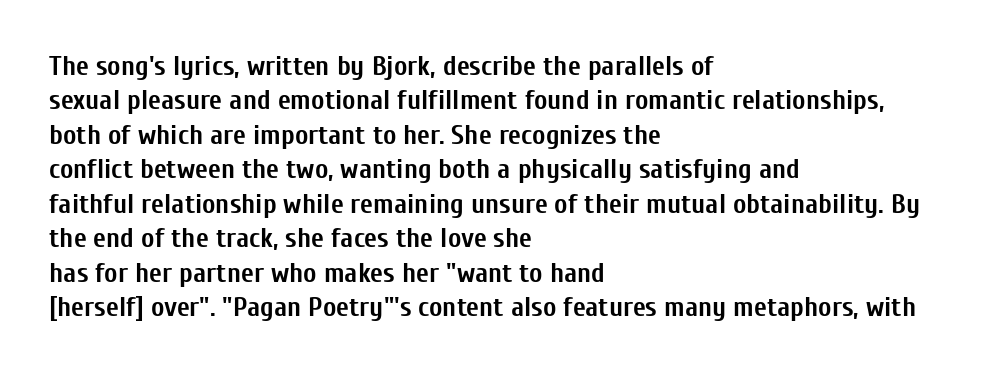
Q: Is the text bold? A: Yes.
Q: Is the text italic (slanted)? A: No, it is upright.
Q: Is the typeface a serif or a sans-serif typeface? A: Sans-serif.
Q: Is the text underlined? A: No.
Q: How is the paragraph aligned? A: Left-aligned.
Q: Is the spacing between letters normal or unusually wide? A: Normal.
Q: Width (condensed, normal, or wide)? A: Condensed.
Q: Stroke contrast? A: Low.
Q: x-height? A: Medium.
Q: Monospaced? A: No.
